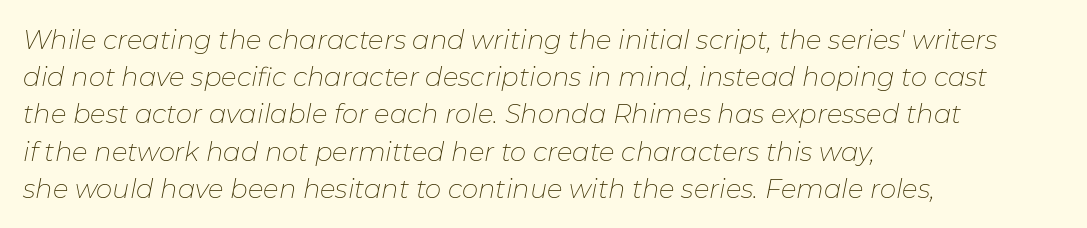
Q: Is the text bold? A: No.
Q: Is the text italic (slanted)? A: Yes, it leans right by about 11 degrees.
Q: Is the text underlined? A: No.
Q: How is the paragraph aligned? A: Left-aligned.
Q: Is the spacing between letters normal or unusually wide? A: Normal.
Q: Is the spacing between lines tight, normal or loose? A: Normal.
